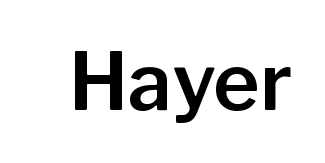
{"serif": "no", "italic": "no", "width": "normal", "stroke_contrast": "low", "x_height": "medium", "monospaced": "no", "underline": "no", "letter_spacing": "normal", "letter_spacing_em": 0.0, "glyph_px": 79}
